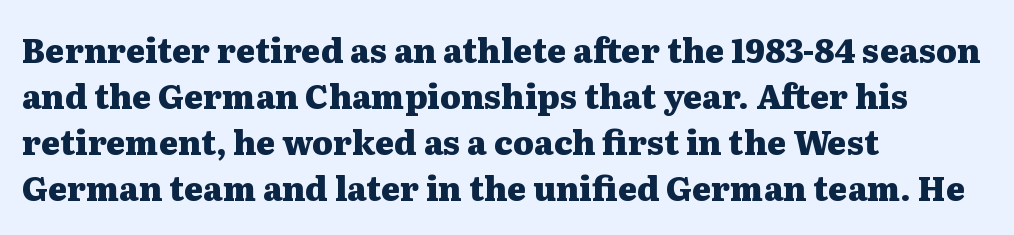
The image shows 33 px heavy, wide serif type, upright; set left-aligned, normal line spacing (1.39x), normal letter spacing, not underlined; medium stroke contrast and a medium x-height.
